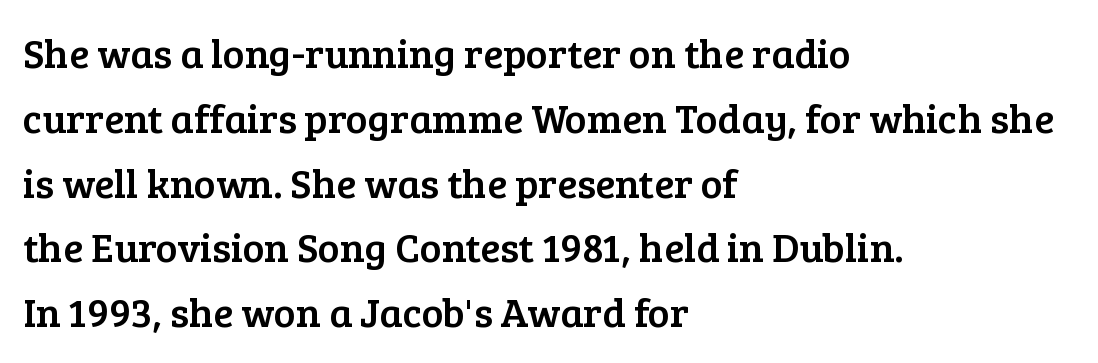
{"serif": "yes", "italic": "no", "width": "normal", "stroke_contrast": "low", "x_height": "medium", "monospaced": "no", "underline": "no", "align": "left", "line_spacing": "normal", "line_spacing_ratio": 1.58, "letter_spacing": "normal", "letter_spacing_em": 0.0, "glyph_px": 41}
